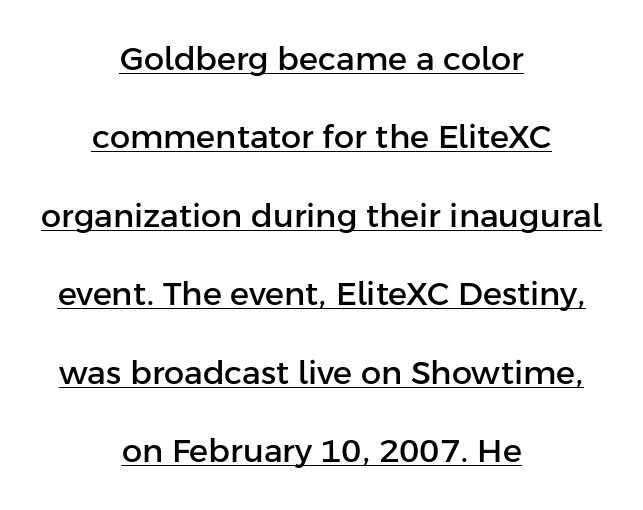
{"serif": "no", "italic": "no", "width": "normal", "stroke_contrast": "low", "x_height": "medium", "monospaced": "no", "underline": "yes", "align": "center", "line_spacing": "loose", "line_spacing_ratio": 2.45, "letter_spacing": "normal", "letter_spacing_em": 0.0, "glyph_px": 32}
